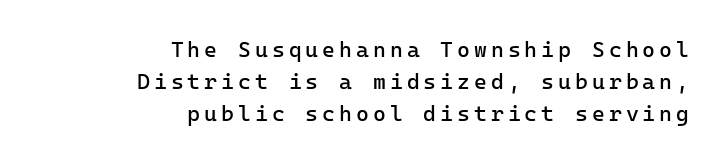
Evenly set lines give the paragraph a standard silhouette. The space beneath each line is pristine and unruled. The strokes are not fattened; the text isn't bold. All the whitespace from short lines collects on the left. A typesetter would mark this as roman, not italic.
